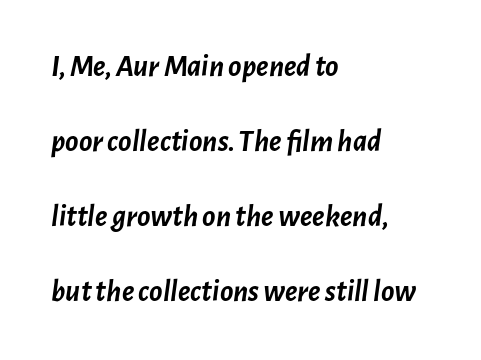
The image shows 31 px semibold type, italic (leaning right); set left-aligned, loose line spacing (2.42x), normal letter spacing, not underlined; low stroke contrast and a medium x-height.
